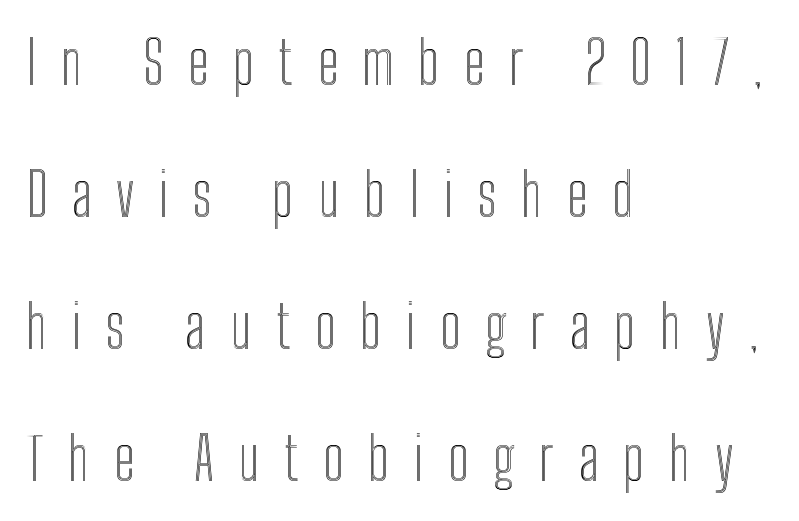
Q: Is the text italic (slanted)? A: No, it is upright.
Q: Is the text underlined? A: No.
Q: How is the paragraph aligned? A: Left-aligned.
Q: Is the spacing between letters normal or unusually wide? A: Unusually wide.
Q: Is the spacing between lines tight, normal or loose? A: Loose.
Q: Width (condensed, normal, or wide)? A: Condensed.
Q: x-height? A: Medium.
Q: Monospaced? A: No.
